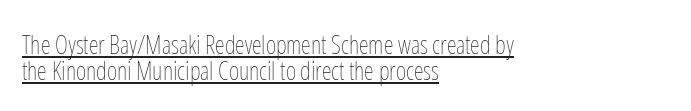
{"italic": "no", "bold": "no", "underline": "yes", "align": "left", "line_spacing": "tight", "line_spacing_ratio": 1.03, "letter_spacing": "normal", "letter_spacing_em": 0.0, "glyph_px": 25}
